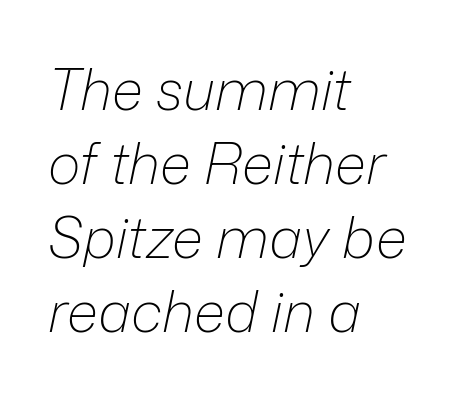
Q: Is the text bold? A: No.
Q: Is the text italic (slanted)? A: Yes, it leans right by about 12 degrees.
Q: Is the text underlined? A: No.
Q: How is the paragraph aligned? A: Left-aligned.
Q: Is the spacing between letters normal or unusually wide? A: Normal.
Q: Is the spacing between lines tight, normal or loose? A: Normal.
Q: Width (condensed, normal, or wide)? A: Normal.
Q: Stroke contrast? A: Low.
Q: x-height? A: Medium.
Q: Monospaced? A: No.
